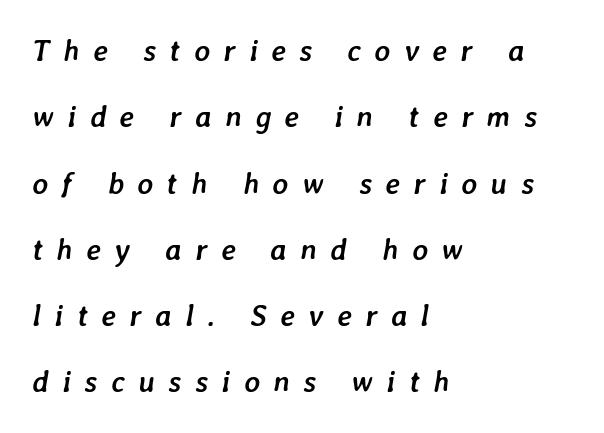
The image shows 30 px semibold type, italic (leaning right); set left-aligned, loose line spacing (2.21x), unusually wide letter spacing (+0.45 em), not underlined; low stroke contrast and a medium x-height.
